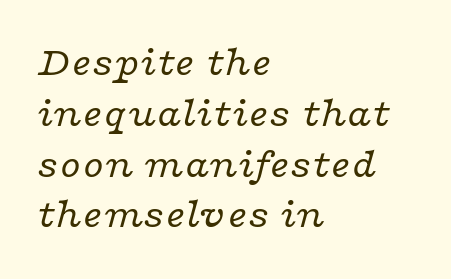
The image shows 42 px regular-weight, wide serif type, italic (leaning right); set left-aligned, line spacing 1.21x, normal letter spacing, not underlined; low stroke contrast and a medium x-height.
